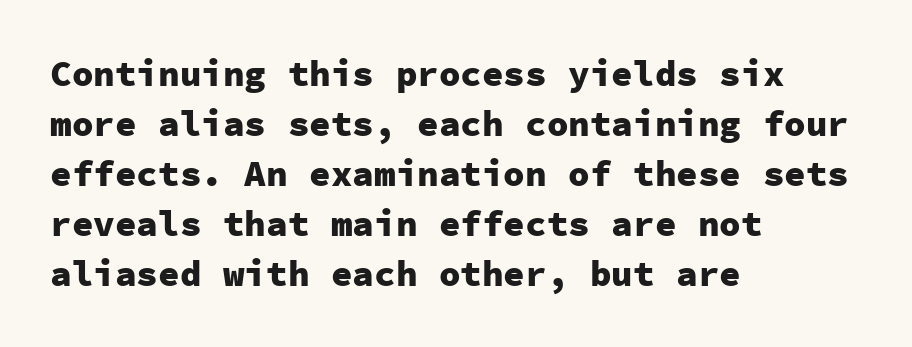
The image shows 36 px heavy sans-serif type, upright, monospaced; set left-aligned, normal line spacing (1.39x), normal letter spacing, not underlined; low stroke contrast and a medium x-height.
